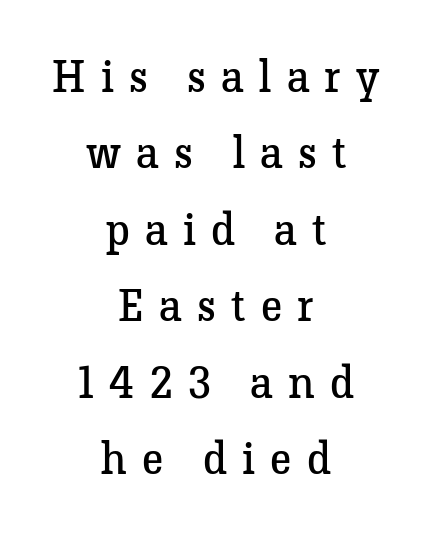
{"serif": "yes", "italic": "no", "bold": "no", "weight": "regular", "width": "normal", "stroke_contrast": "low", "x_height": "medium", "monospaced": "no", "underline": "no", "align": "center", "line_spacing": "normal", "line_spacing_ratio": 1.7, "letter_spacing": "wide", "letter_spacing_em": 0.34, "glyph_px": 45}
